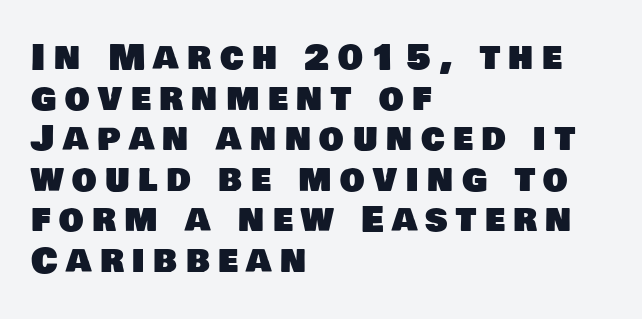
Q: Is the typeface a serif or a sans-serif typeface? A: Sans-serif.
Q: Is the text underlined? A: No.
Q: How is the paragraph aligned? A: Left-aligned.
Q: Is the spacing between letters normal or unusually wide? A: Unusually wide.
Q: Width (condensed, normal, or wide)? A: Normal.
Q: Stroke contrast? A: Low.
Q: x-height? A: Large.
Q: Monospaced? A: No.
